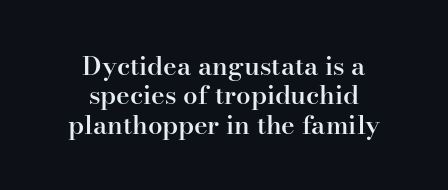
A typesetter would mark this as roman, not italic. Students, this is semibold: more ink than regular, less than bold. Does the copy run flush right? No — it is centered line by line. How are the letters spaced? Ordinarily, with no added tracking. The lines are packed closely together with very little leading.
